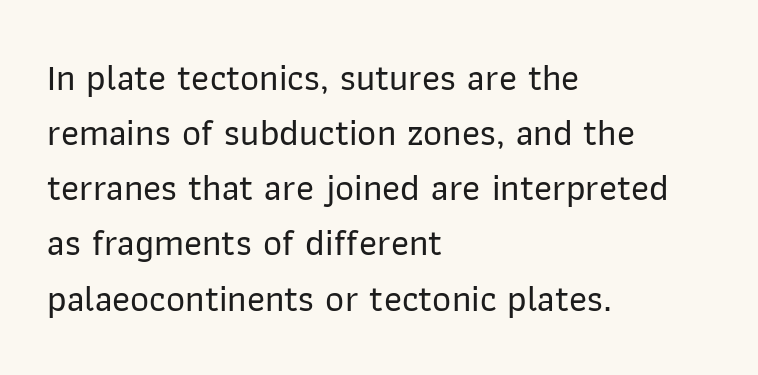
It's the straight-up-and-down kind of type. Interline gaps are of average width in this sample. Descenders hang freely into open space. In terms of letterform style, serifs are entirely absent.
